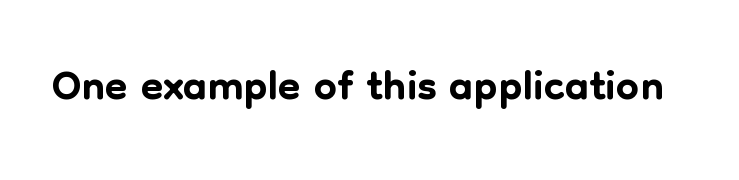
The passage shown is typed in a proportional face where columns would drift. Do the letters lean? They stand straight. Each row of text sits above clean, open space. Each word holds together tightly as a unit, with standard inter-letter gaps. This rendering employs a face without finishing strokes, i.e., a sans-serif.
